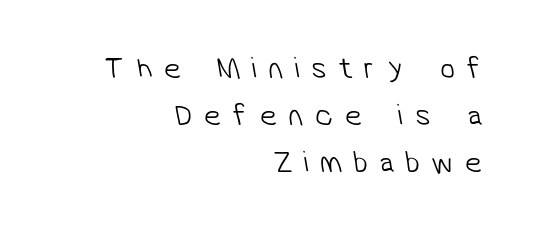
The image shows 30 px light sans-serif type; set right-aligned, normal line spacing (1.56x), unusually wide letter spacing (+0.39 em), not underlined; low stroke contrast and a medium x-height.
